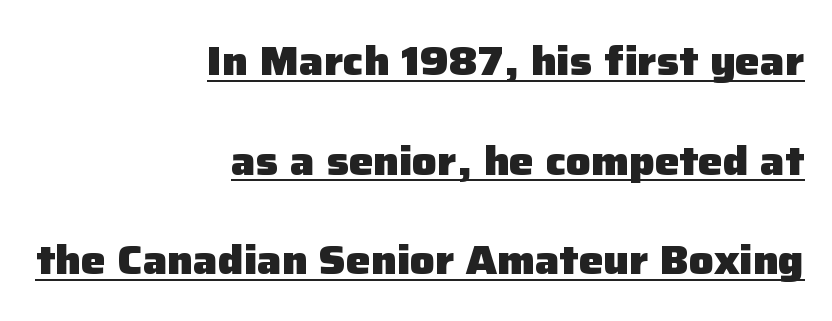
Q: Is the text bold? A: Yes.
Q: Is the text italic (slanted)? A: No, it is upright.
Q: Is the typeface a serif or a sans-serif typeface? A: Sans-serif.
Q: Is the text underlined? A: Yes.
Q: How is the paragraph aligned? A: Right-aligned.
Q: Is the spacing between letters normal or unusually wide? A: Normal.
Q: Is the spacing between lines tight, normal or loose? A: Loose.
Q: Width (condensed, normal, or wide)? A: Normal.
Q: Stroke contrast? A: Low.
Q: x-height? A: Medium.
Q: Monospaced? A: No.
